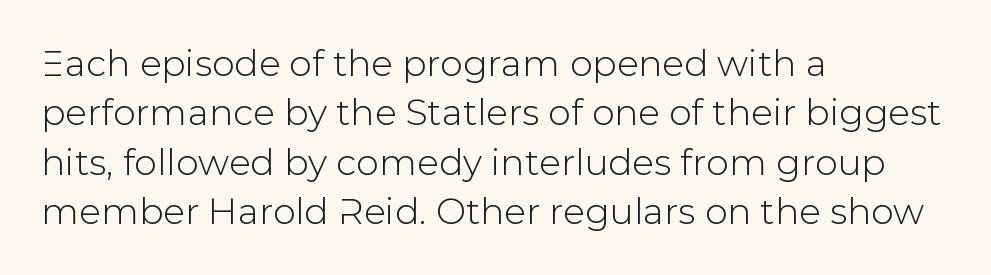
Q: Is the text italic (slanted)? A: No, it is upright.
Q: Is the typeface a serif or a sans-serif typeface? A: Sans-serif.
Q: Is the text underlined? A: No.
Q: How is the paragraph aligned? A: Left-aligned.
Q: Is the spacing between letters normal or unusually wide? A: Normal.
Q: Is the spacing between lines tight, normal or loose? A: Normal.
Q: Width (condensed, normal, or wide)? A: Normal.
Q: Stroke contrast? A: Low.
Q: x-height? A: Medium.
Q: Monospaced? A: No.
